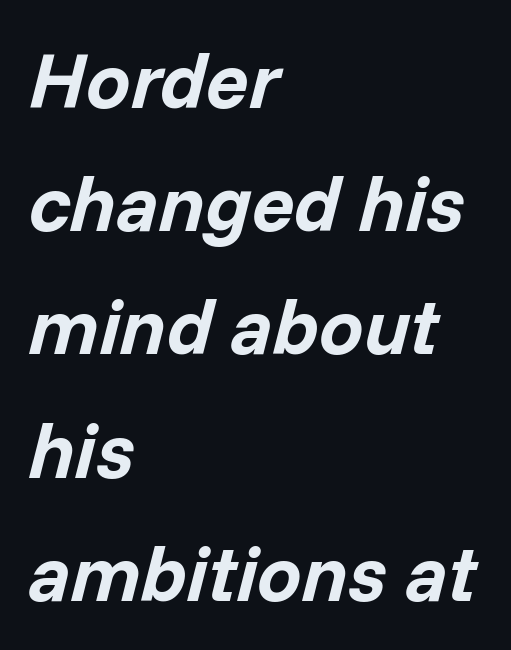
Each letter keeps its own natural width here, so spacing adapts to shape. Spacing between characters is what you'd get straight out of the box. Horizontal alignment here is leftward, the default for most running prose. The passage shown stacks its lines at a standard gap. Bare-footed words on every line.
